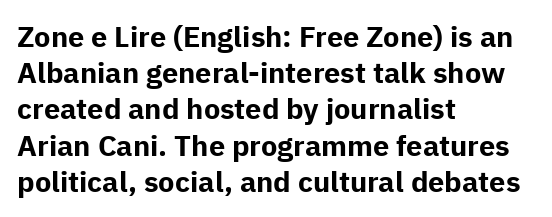
Line beginnings align vertically; line endings do not. A clean baseline with only descenders dipping below it. I'd describe the lettering as bold — thick and assertive. Observe the ordinary spacing: letters are neighbours, not strangers. Is this a sans? Yes — the strokes have no serifs.
